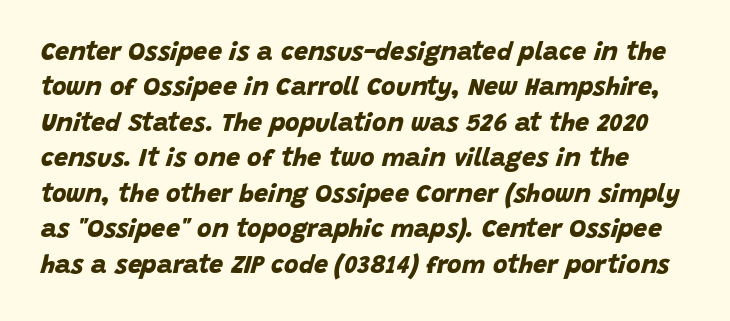
Plain, unruled lines of type. Spacing between characters is what you'd get straight out of the box. I'd describe the lettering as bold — thick and assertive. Line spacing here is normal.
